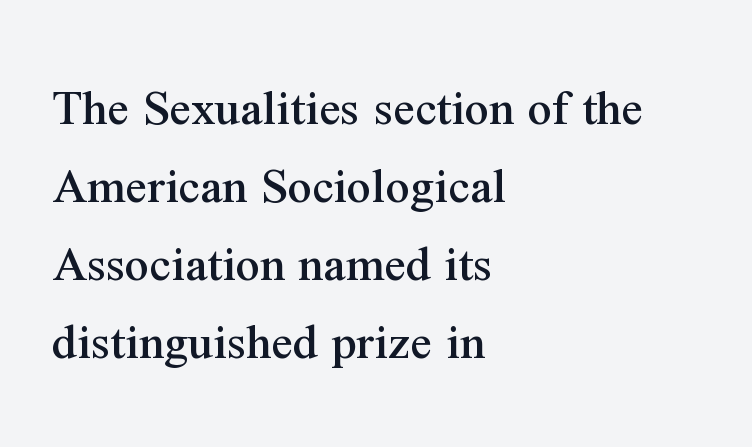
The passage shown stacks its lines at a standard gap. The rendering keeps characters at their native spacing. Italic: no, the glyphs are upright roman. The text block is weighted toward the left margin, trailing off unevenly rightward.
